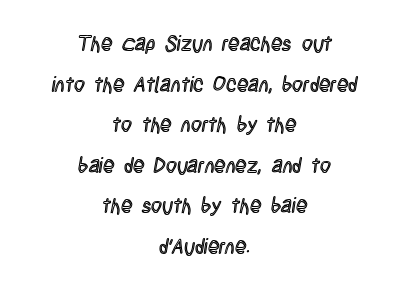
The image shows 21 px text type; set centered, loose line spacing (1.93x), normal letter spacing, not underlined.
